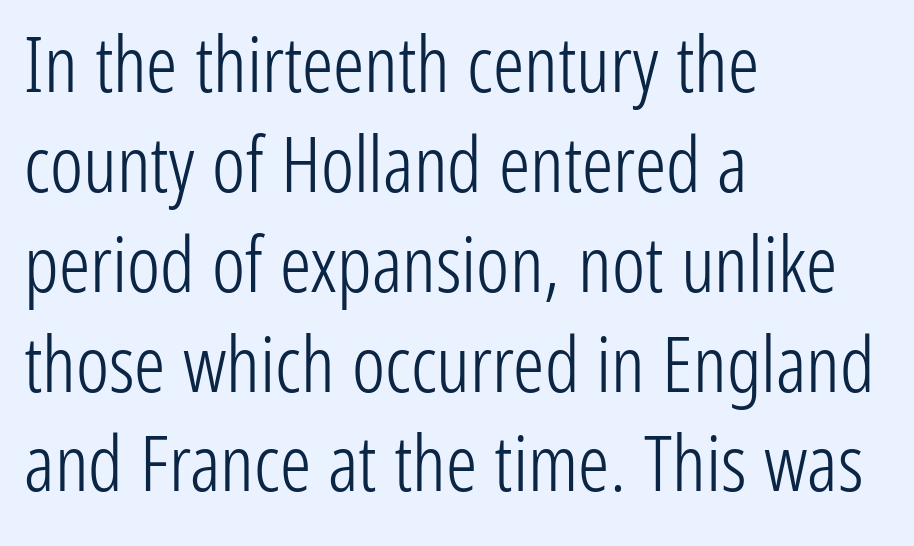
Q: Is the text bold? A: No.
Q: Is the text italic (slanted)? A: No, it is upright.
Q: Is the typeface a serif or a sans-serif typeface? A: Sans-serif.
Q: Is the text underlined? A: No.
Q: How is the paragraph aligned? A: Left-aligned.
Q: Is the spacing between letters normal or unusually wide? A: Normal.
Q: Is the spacing between lines tight, normal or loose? A: Normal.
Q: Width (condensed, normal, or wide)? A: Condensed.
Q: Stroke contrast? A: Low.
Q: x-height? A: Medium.
Q: Monospaced? A: No.
